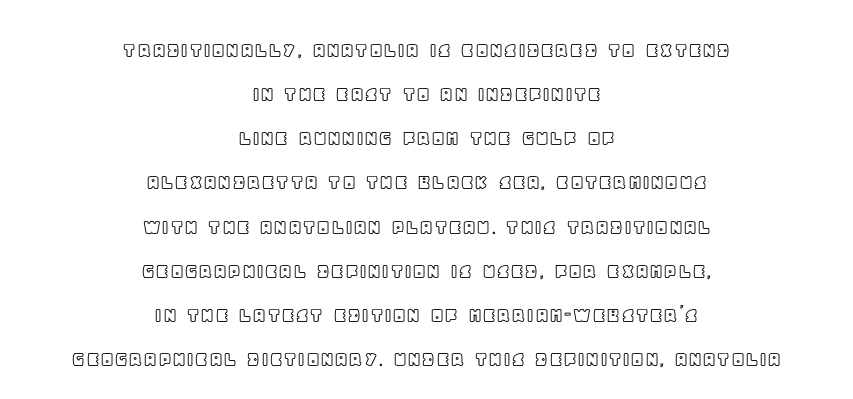
The image shows 23 px text type, upright; set centered, loose line spacing (1.92x), normal letter spacing, not underlined.
